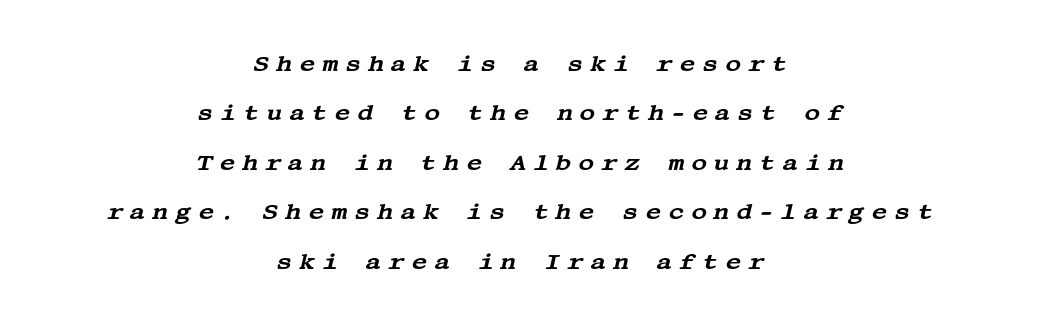
The image shows 22 px text type, italic (leaning right); set centered, loose line spacing (2.25x), unusually wide letter spacing (+0.3 em), not underlined.
